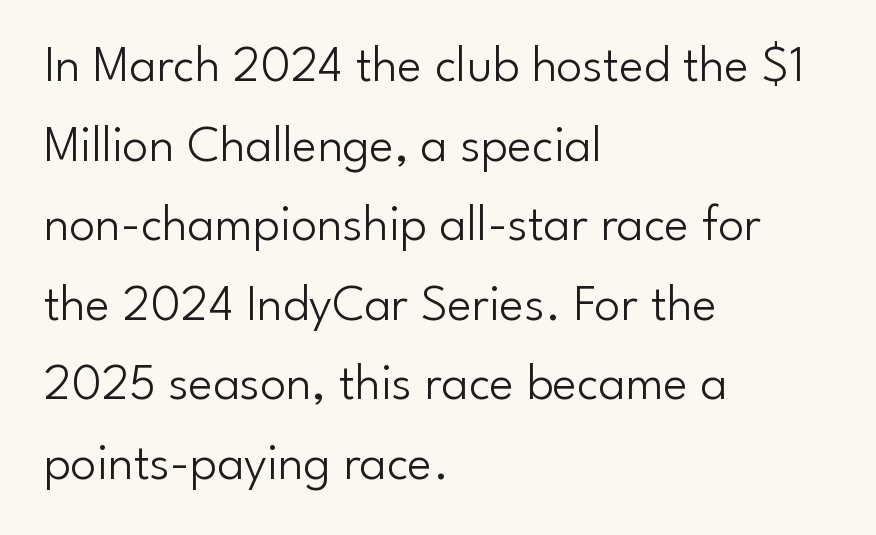
{"serif": "no", "italic": "no", "bold": "no", "weight": "light", "width": "normal", "stroke_contrast": "low", "x_height": "small", "monospaced": "no", "underline": "no", "align": "left", "line_spacing": "normal", "line_spacing_ratio": 1.53, "letter_spacing": "normal", "letter_spacing_em": 0.0, "glyph_px": 52}
